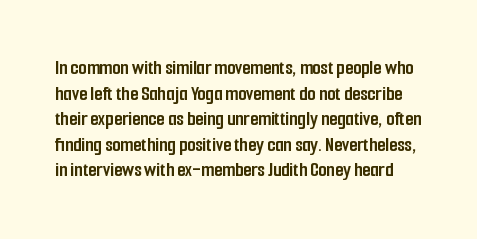
{"italic": "no", "bold": "yes", "underline": "no", "line_spacing_ratio": 1.22, "letter_spacing": "normal", "letter_spacing_em": 0.0, "glyph_px": 21}
